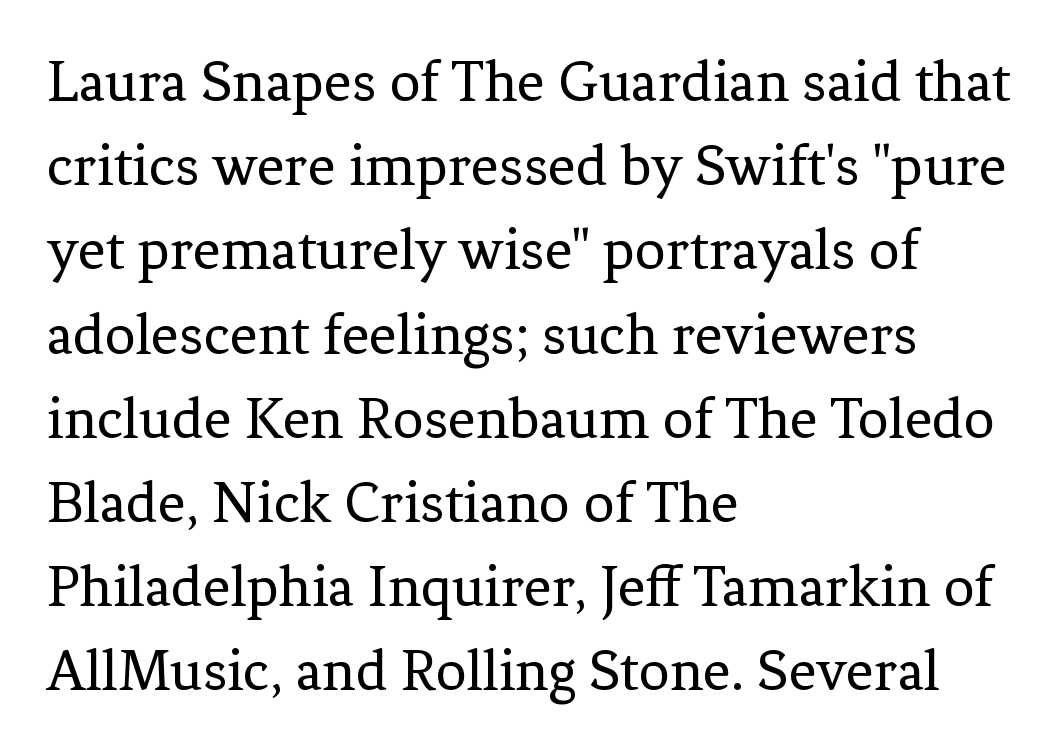
{"serif": "yes", "italic": "no", "bold": "no", "weight": "regular", "width": "normal", "stroke_contrast": "low", "x_height": "medium", "monospaced": "no", "underline": "no", "align": "left", "line_spacing": "normal", "line_spacing_ratio": 1.38, "letter_spacing": "normal", "letter_spacing_em": 0.0, "glyph_px": 61}
